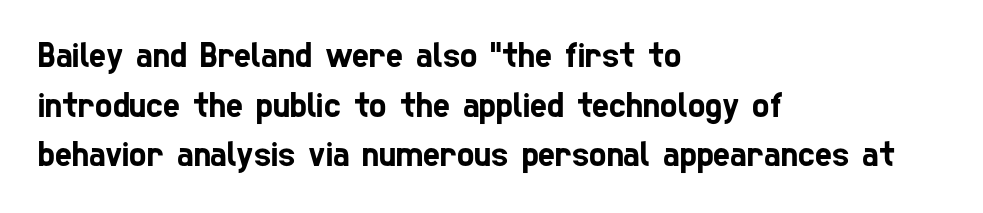
What's the leading like? Ordinary, nothing unusual. The line texture is even and compact thanks to regular tracking. Beneath every word, the page is bare. Are there feet on the stems? There aren't — it's a sans. Notice how the passage keeps a crisp vertical edge on the left only.
